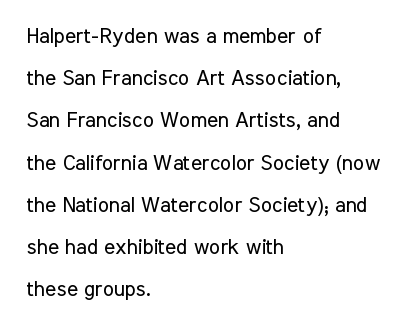
{"italic": "no", "bold": "no", "underline": "no", "align": "left", "line_spacing": "loose", "line_spacing_ratio": 2.01, "letter_spacing": "normal", "letter_spacing_em": 0.0, "glyph_px": 21}
